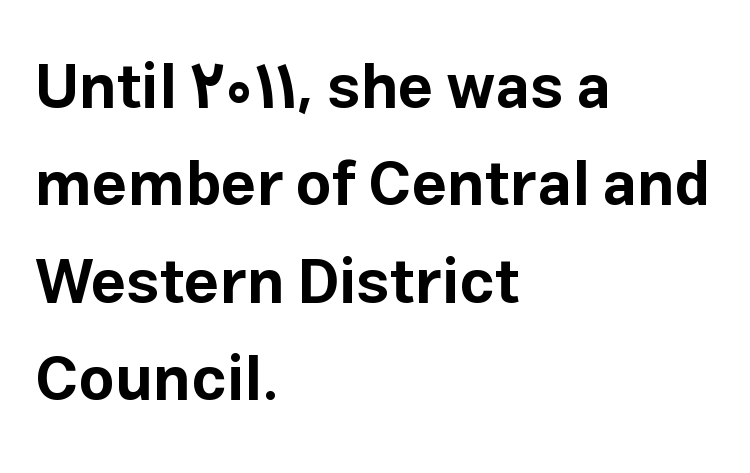
{"serif": "no", "italic": "no", "bold": "yes", "weight": "bold", "width": "normal", "stroke_contrast": "low", "x_height": "medium", "monospaced": "no", "underline": "no", "align": "left", "line_spacing": "normal", "line_spacing_ratio": 1.57, "letter_spacing": "normal", "letter_spacing_em": 0.0, "glyph_px": 62}
